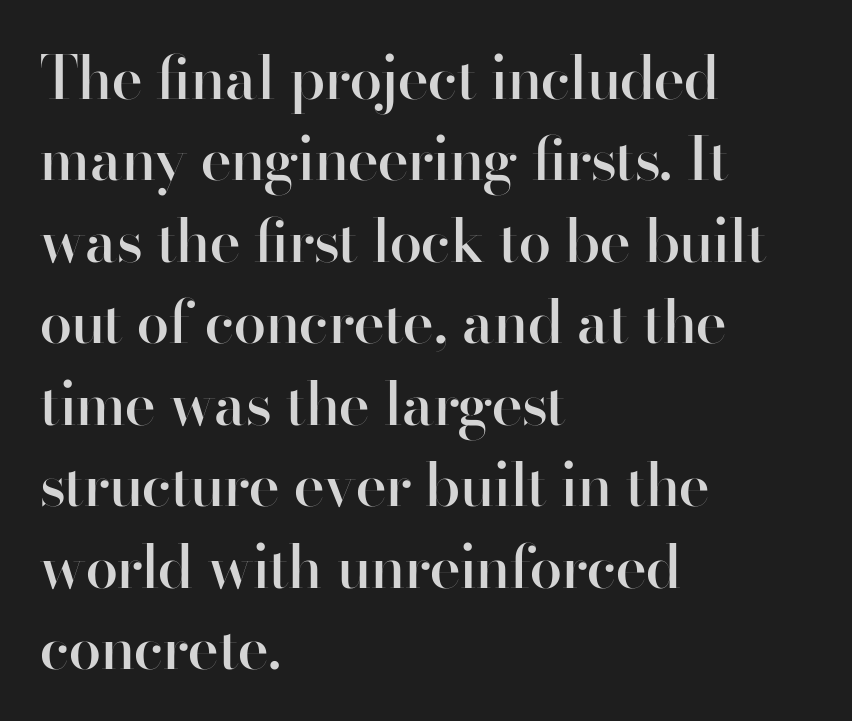
Note: no serifs on the glyphs. The foot of each line stays bare and open. These lines are set flush left with a ragged right edge. Italic: no, the glyphs are upright roman. This block has exactly the height ordinary leading produces.
